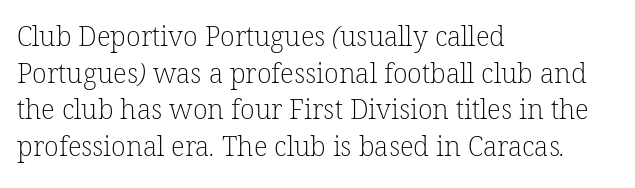
The image shows 27 px text type; set left-aligned, normal line spacing (1.36x), normal letter spacing, not underlined.
